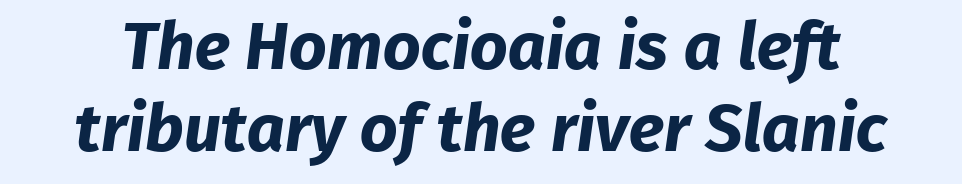
{"serif": "no", "bold": "yes", "weight": "bold", "width": "normal", "stroke_contrast": "low", "x_height": "medium", "monospaced": "no", "underline": "no", "line_spacing": "normal", "line_spacing_ratio": 1.25, "letter_spacing": "normal", "letter_spacing_em": 0.0, "glyph_px": 66}
